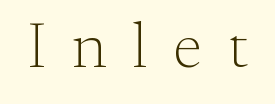
{"serif": "yes", "italic": "no", "bold": "no", "weight": "light", "width": "normal", "stroke_contrast": "medium", "x_height": "small", "monospaced": "no", "underline": "no", "letter_spacing": "wide", "letter_spacing_em": 0.41, "glyph_px": 63}
